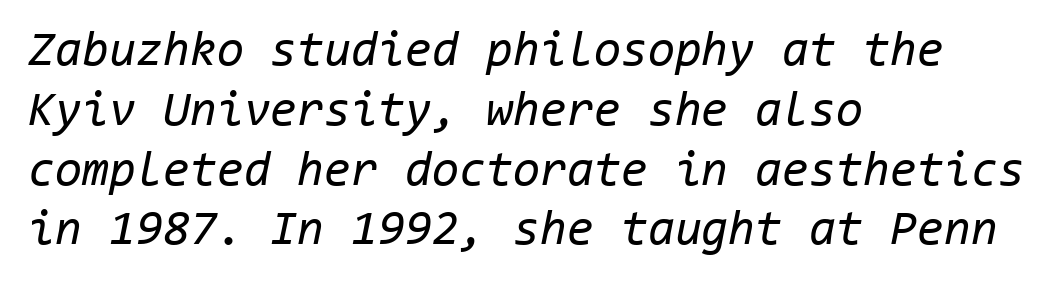
{"italic": "yes", "lean": "right", "slant_degrees": 11, "bold": "no", "weight": "regular", "width": "normal", "stroke_contrast": "low", "x_height": "medium", "monospaced": "yes", "underline": "no", "align": "left", "line_spacing_ratio": 1.22, "letter_spacing": "normal", "letter_spacing_em": 0.0, "glyph_px": 49}
